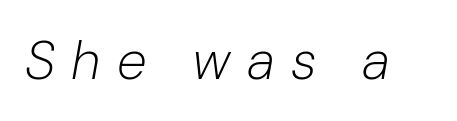
The image shows 54 px light type, italic (leaning right); set unusually wide letter spacing (+0.3 em), not underlined; low stroke contrast and a medium x-height.
